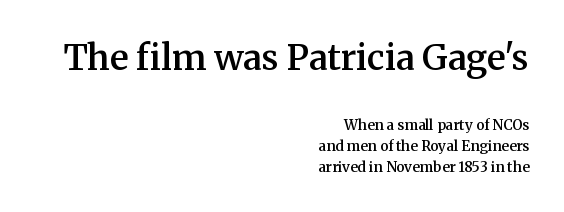
{"serif": "yes", "italic": "no", "bold": "semi", "weight": "semibold", "width": "normal", "stroke_contrast": "medium", "x_height": "medium", "monospaced": "no", "underline": "no", "align": "right", "line_spacing": "normal", "line_spacing_ratio": 1.51, "letter_spacing": "normal", "letter_spacing_em": 0.0, "larger_block": "first", "size_ratio": 2.5, "glyph_px": 35}
